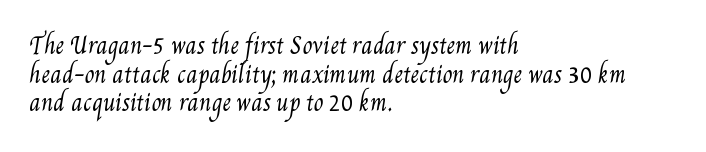
Characters follow at the spacing the type designer built in. These lines stack with their left ends in a neat column. The strip under each line holds only bare page. Each stroke keeps to a modest, everyday thickness or less.
